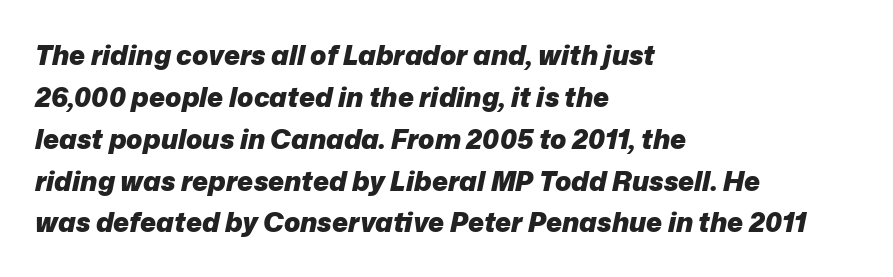
{"italic": "yes", "lean": "right", "slant_degrees": 12, "bold": "yes", "underline": "no", "align": "left", "line_spacing": "normal", "line_spacing_ratio": 1.55, "letter_spacing": "normal", "letter_spacing_em": 0.0, "glyph_px": 27}
